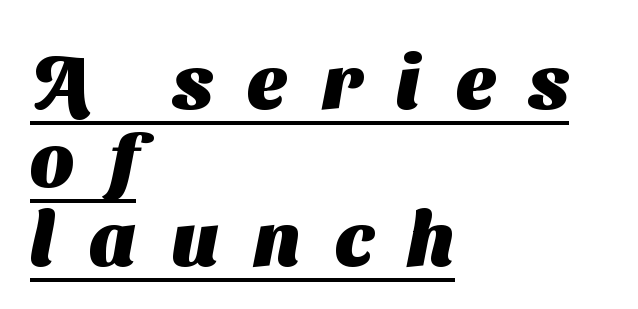
Q: Is the text bold? A: Yes.
Q: Is the typeface a serif or a sans-serif typeface? A: Sans-serif.
Q: Is the text underlined? A: Yes.
Q: How is the paragraph aligned? A: Left-aligned.
Q: Is the spacing between letters normal or unusually wide? A: Unusually wide.
Q: Is the spacing between lines tight, normal or loose? A: Tight.
Q: Width (condensed, normal, or wide)? A: Normal.
Q: Stroke contrast? A: Medium.
Q: x-height? A: Medium.
Q: Monospaced? A: No.
